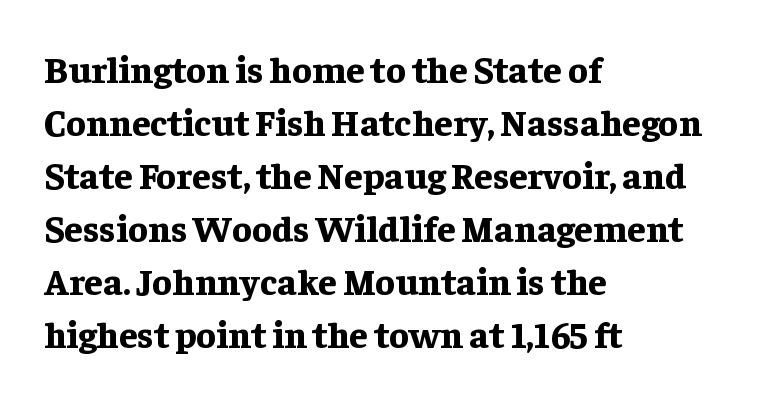
Spacing verdict: proportional, widths tailored to each character. Ascenders rise straight up at ninety degrees. The rows are spaced the way most documents space them. Strong, thick strokes mark this as bold type. This rendering leaves character spacing at its baseline value. Clear beneath every line of the passage.
